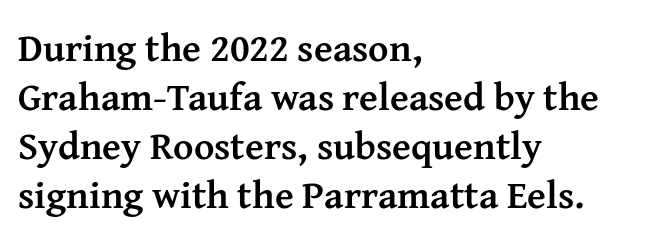
Where is the straight margin? On the left. In terms of posture, this sample is upright. What kind of face is this? One with serifs. The rendering uses natural spacing where letterforms have individual widths. The designer left line spacing at the default. What stands out about the letter spacing? Nothing — it is the standard amount.
